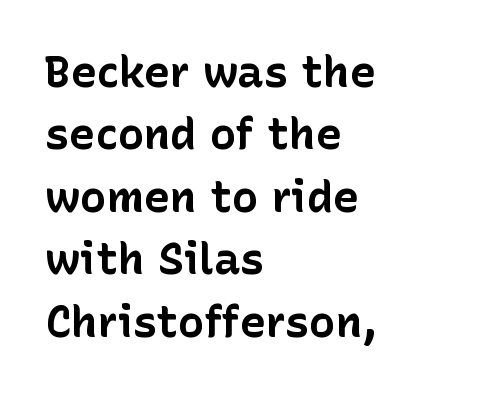
Q: Is the text bold? A: Yes.
Q: Is the text italic (slanted)? A: No, it is upright.
Q: Is the typeface a serif or a sans-serif typeface? A: Sans-serif.
Q: Is the text underlined? A: No.
Q: How is the paragraph aligned? A: Left-aligned.
Q: Is the spacing between letters normal or unusually wide? A: Normal.
Q: Is the spacing between lines tight, normal or loose? A: Normal.
Q: Width (condensed, normal, or wide)? A: Normal.
Q: Stroke contrast? A: Low.
Q: x-height? A: Medium.
Q: Monospaced? A: No.
